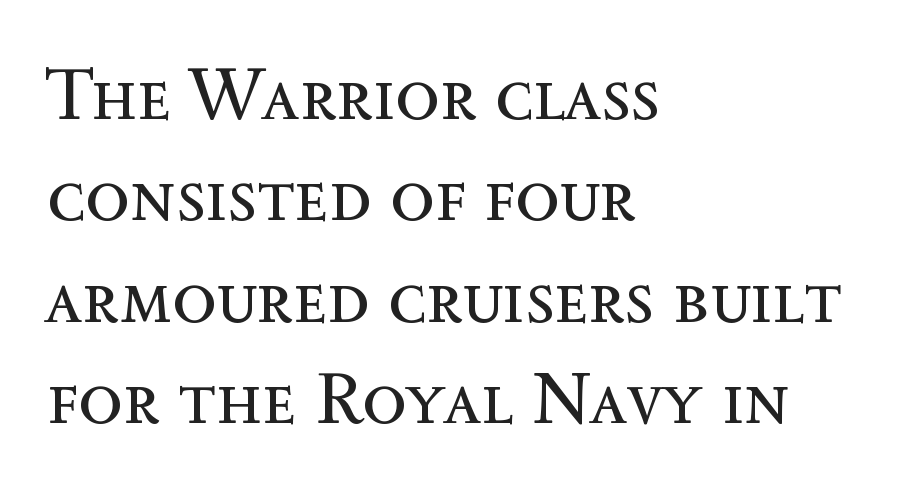
The image shows 73 px regular-weight type, upright; set left-aligned, normal line spacing (1.39x), normal letter spacing, not underlined; a medium x-height.
